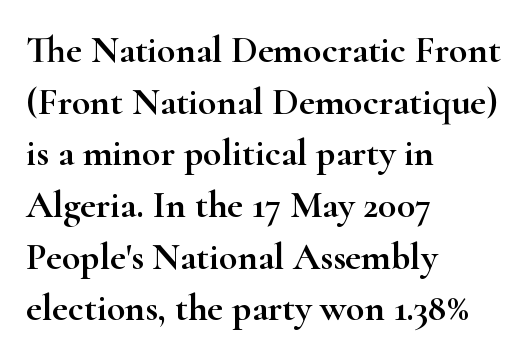
{"serif": "yes", "italic": "no", "width": "wide", "stroke_contrast": "high", "x_height": "small", "monospaced": "no", "underline": "no", "align": "left", "line_spacing": "normal", "line_spacing_ratio": 1.36, "letter_spacing": "normal", "letter_spacing_em": 0.0, "glyph_px": 38}
